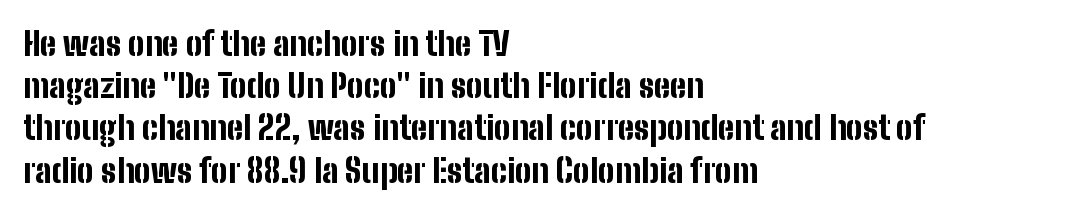
The image shows 33 px bold, condensed sans-serif type, upright; set left-aligned, normal line spacing (1.28x), normal letter spacing, not underlined; low stroke contrast and a medium x-height.
